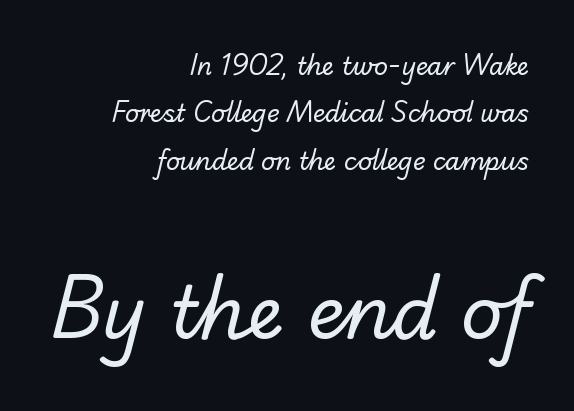
{"serif": "no", "bold": "no", "weight": "regular", "width": "normal", "stroke_contrast": "low", "x_height": "small", "monospaced": "no", "underline": "no", "align": "right", "line_spacing": "loose", "line_spacing_ratio": 1.97, "letter_spacing": "normal", "letter_spacing_em": 0.0, "larger_block": "second", "size_ratio": 3.04, "glyph_px": 73}
